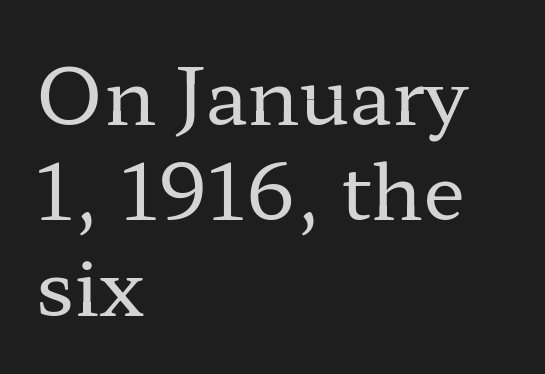
The image shows 77 px regular-weight, wide serif type, upright; set left-aligned, line spacing 1.24x, normal letter spacing, not underlined; low stroke contrast and a medium x-height.
